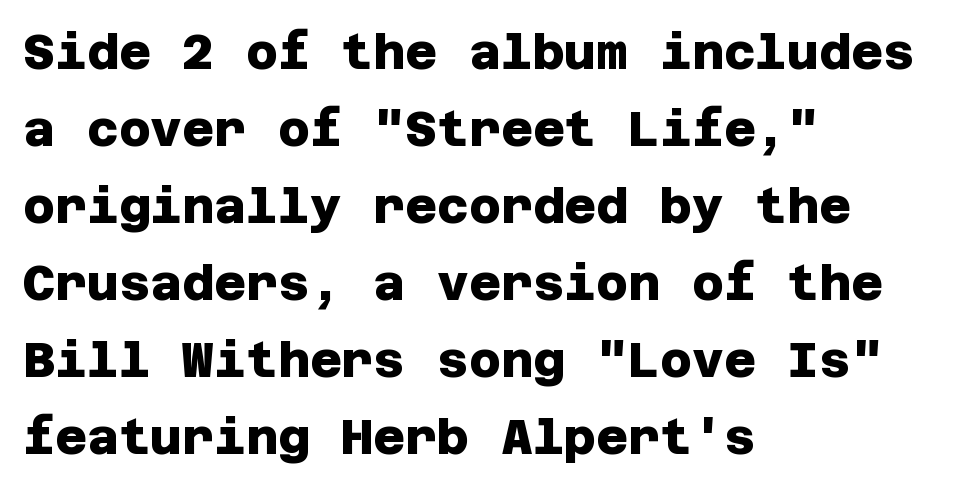
Q: Is the text bold? A: Yes.
Q: Is the typeface a serif or a sans-serif typeface? A: Sans-serif.
Q: Is the text underlined? A: No.
Q: How is the paragraph aligned? A: Left-aligned.
Q: Is the spacing between letters normal or unusually wide? A: Normal.
Q: Is the spacing between lines tight, normal or loose? A: Normal.
Q: Width (condensed, normal, or wide)? A: Normal.
Q: Stroke contrast? A: Low.
Q: x-height? A: Large.
